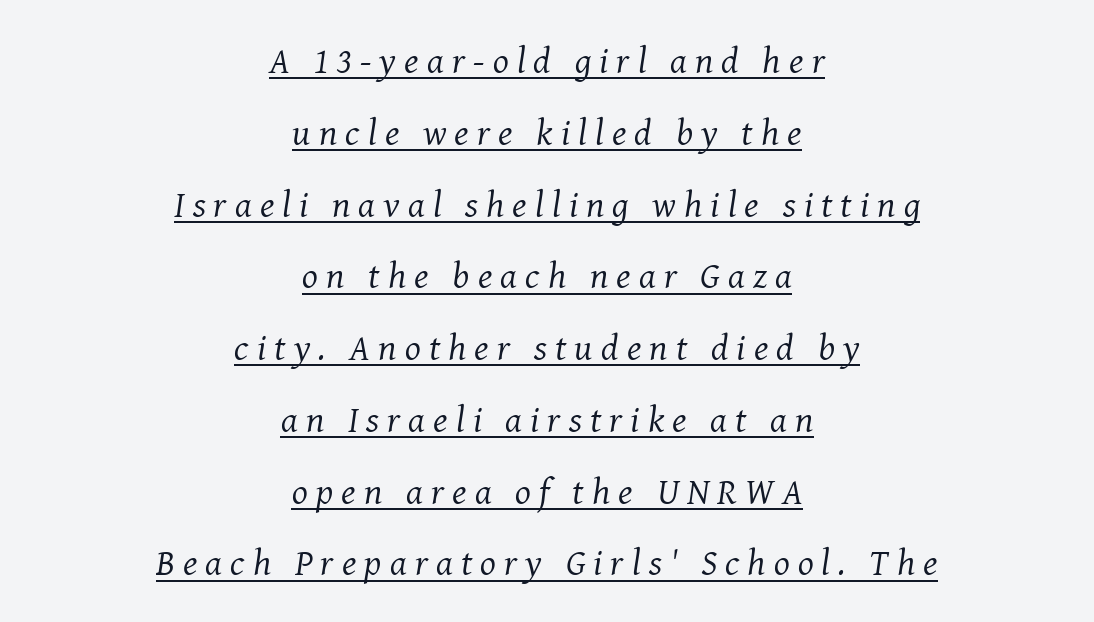
Quick note: italic. Proportional: the letters do not fall into vertical columns. Between one letter and the next there's a generous, obvious gap. Glance below the letters and you will spot a drawn line.
